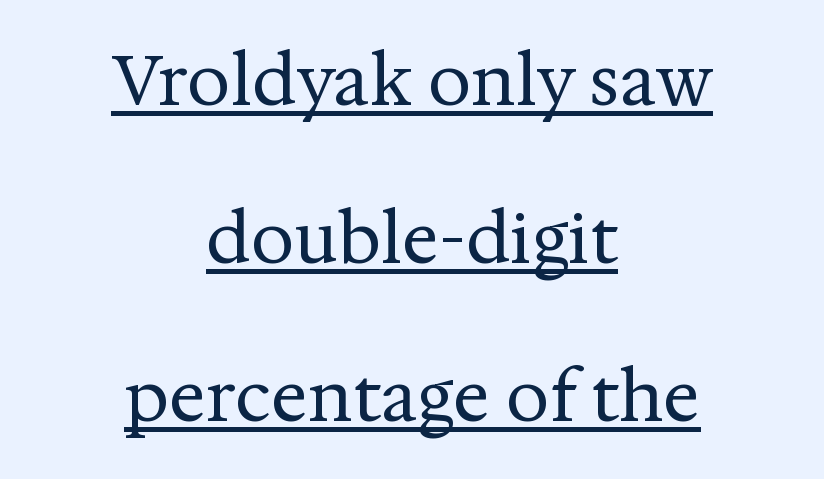
A typesetter would call this leading open, well beyond the default. Caption: multi-line text, centered on the measure. Note the varied advance widths — an 'i' is clearly narrower than an 'm'. The letters stand upright; this is a roman face.
